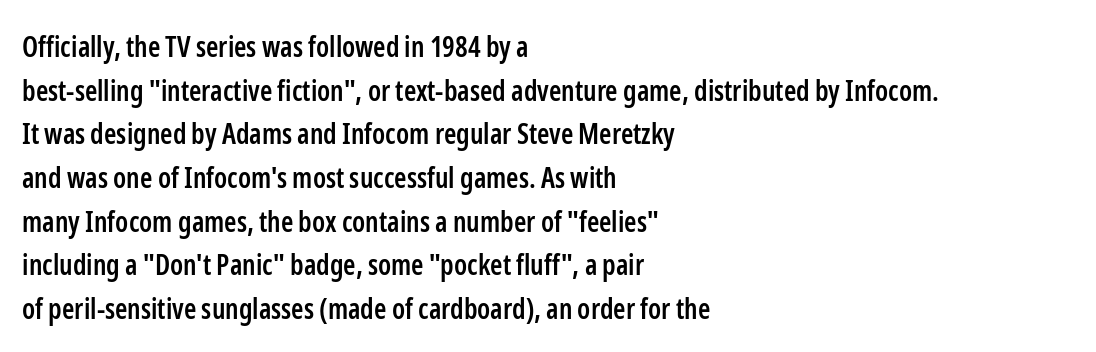
The image shows 28 px semibold, condensed sans-serif type, upright; set left-aligned, normal line spacing (1.56x), normal letter spacing, not underlined; low stroke contrast and a medium x-height.
